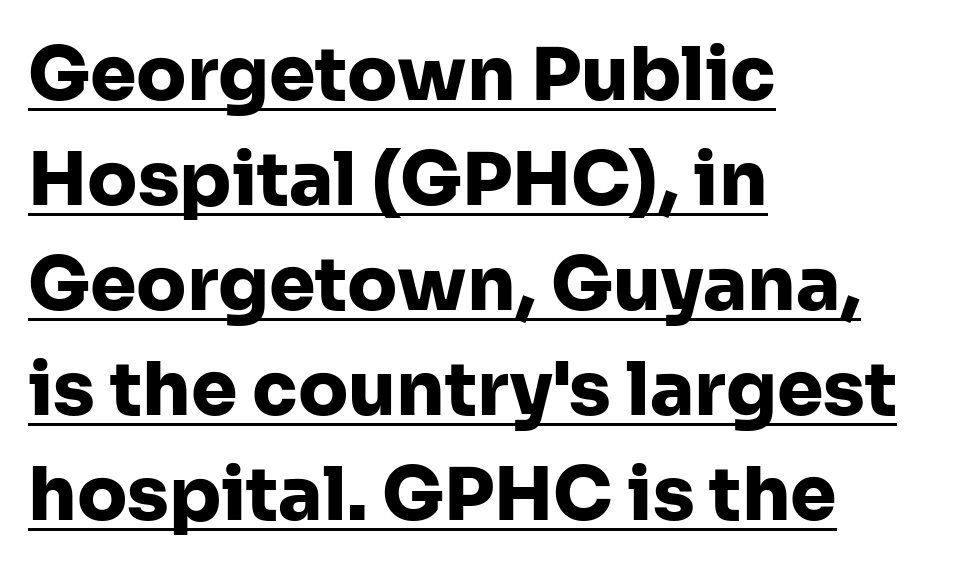
{"serif": "no", "italic": "no", "bold": "yes", "weight": "heavy", "width": "normal", "stroke_contrast": "low", "x_height": "medium", "monospaced": "no", "underline": "yes", "align": "left", "line_spacing": "normal", "line_spacing_ratio": 1.42, "letter_spacing": "normal", "letter_spacing_em": 0.0, "glyph_px": 74}
